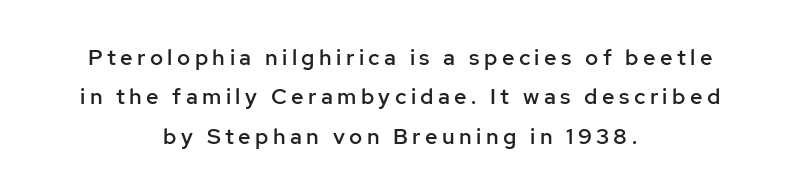
Q: Is the text bold? A: Semi-bold.
Q: Is the text italic (slanted)? A: No, it is upright.
Q: Is the text underlined? A: No.
Q: How is the paragraph aligned? A: Centered.
Q: Is the spacing between letters normal or unusually wide? A: Unusually wide.
